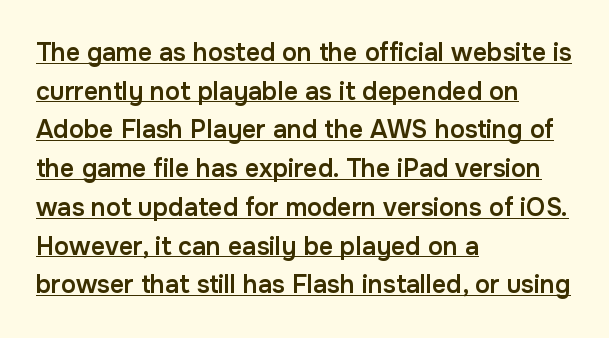
{"italic": "no", "bold": "semi", "underline": "yes", "align": "left", "line_spacing": "normal", "line_spacing_ratio": 1.55, "letter_spacing": "normal", "letter_spacing_em": 0.0, "glyph_px": 25}
